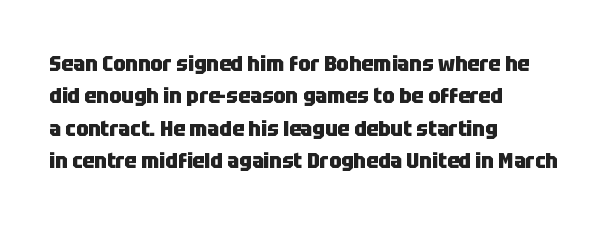
{"italic": "no", "bold": "yes", "underline": "no", "align": "left", "line_spacing": "normal", "line_spacing_ratio": 1.47, "letter_spacing": "normal", "letter_spacing_em": 0.0, "glyph_px": 22}
